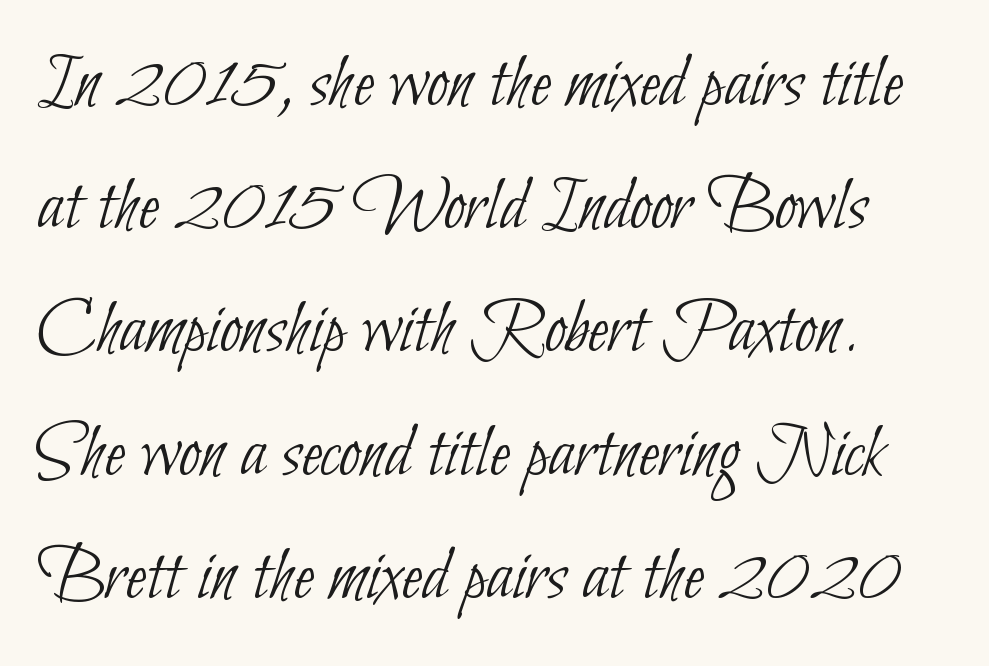
Character widths vary here, with narrow letters taking less room than wide ones. The ragged edge is on the right, which tells us the setting is flush left. Stem width sits at or under what a default text font uses. Glyph-to-glyph distance matches everyday printed text.
